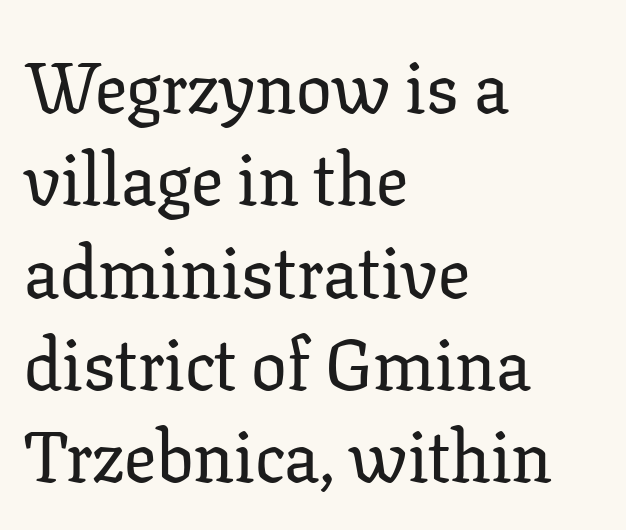
{"serif": "yes", "italic": "no", "width": "normal", "stroke_contrast": "low", "x_height": "medium", "monospaced": "no", "underline": "no", "align": "left", "line_spacing": "normal", "line_spacing_ratio": 1.3, "letter_spacing": "normal", "letter_spacing_em": 0.0, "glyph_px": 71}
